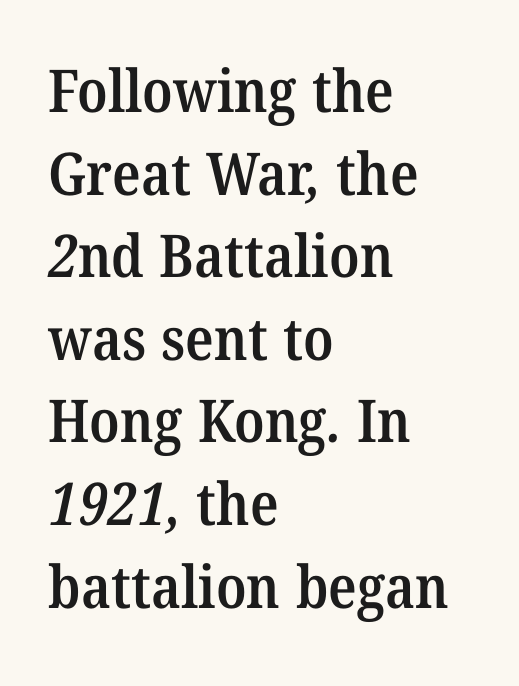
Does the weight exceed regular? Yes, but only to semibold. The designer left line spacing at the default. The type family on display is of the serif kind. The rendering uses natural spacing where letterforms have individual widths.
